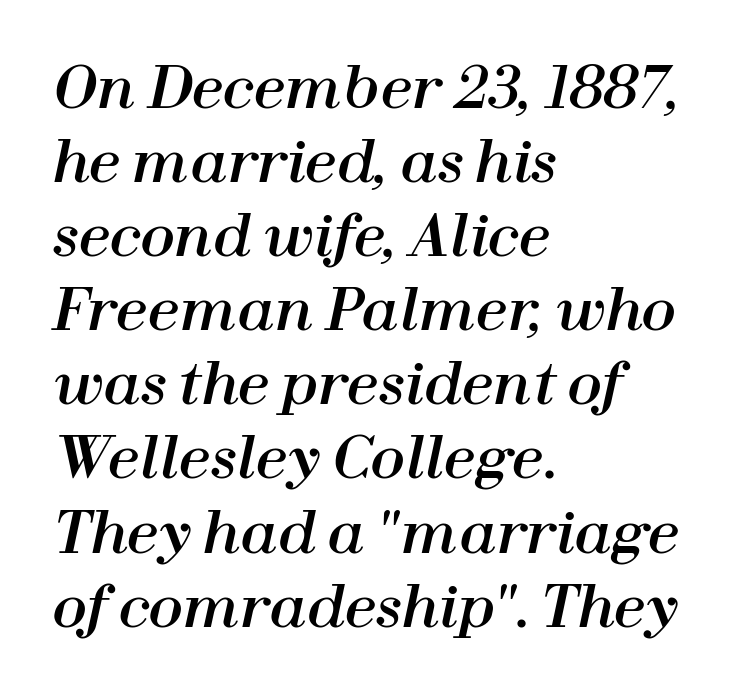
{"italic": "yes", "lean": "right", "slant_degrees": 12, "width": "normal", "stroke_contrast": "high", "x_height": "medium", "monospaced": "no", "underline": "no", "align": "left", "line_spacing": "normal", "line_spacing_ratio": 1.3, "letter_spacing": "normal", "letter_spacing_em": 0.0, "glyph_px": 57}
